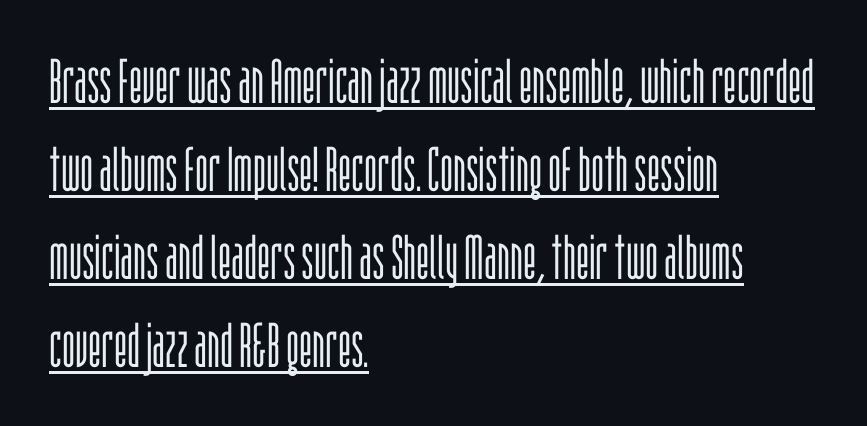
{"serif": "no", "italic": "no", "bold": "no", "weight": "light", "width": "condensed", "stroke_contrast": "low", "x_height": "large", "monospaced": "no", "underline": "yes", "align": "left", "line_spacing": "normal", "line_spacing_ratio": 1.42, "letter_spacing": "normal", "letter_spacing_em": 0.0, "glyph_px": 62}
